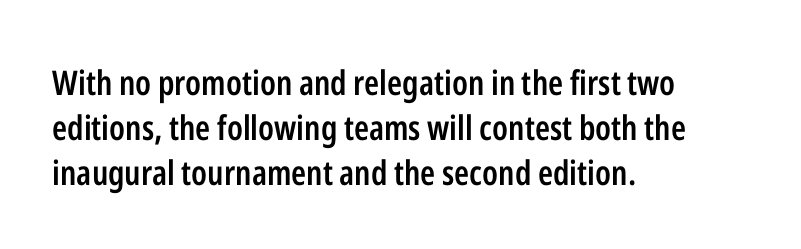
Students, this is semibold: more ink than regular, less than bold. The gaps between neighbouring characters are ordinary and unremarkable. The compositor pushed each line to the left boundary. The letters advance in unequal steps, a hallmark of proportional type. Successive baselines arrive at the customary interval. Anything drawn beneath the words? Only blank space.
